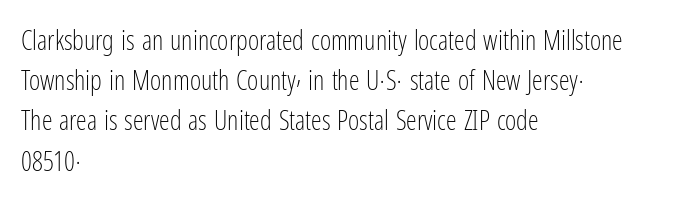
{"italic": "no", "bold": "no", "underline": "no", "align": "left", "line_spacing": "normal", "line_spacing_ratio": 1.49, "letter_spacing": "normal", "letter_spacing_em": 0.0, "glyph_px": 27}
